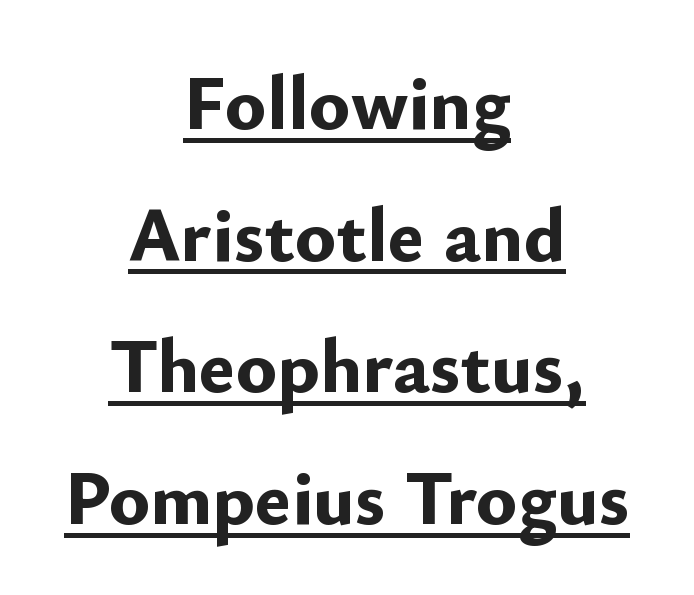
Are there feet on the stems? There aren't — it's a sans. Every letter is thick-stroked: bold, no question. The compositor balanced each line on the midline. The typesetter has applied underlining to the passage shown. Glyph-to-glyph distance matches everyday printed text.
